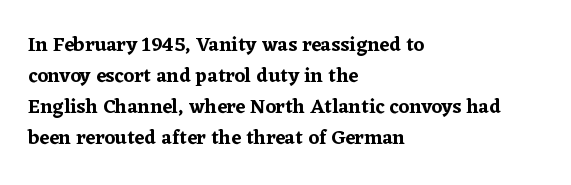
{"italic": "no", "underline": "no", "align": "left", "line_spacing": "normal", "line_spacing_ratio": 1.55, "letter_spacing": "normal", "letter_spacing_em": 0.0, "glyph_px": 20}
